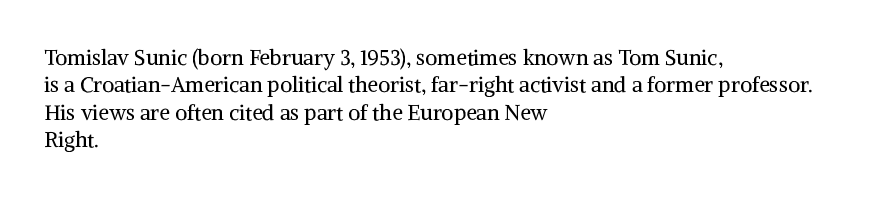
Reading down the block, your eye returns to a fixed left position each line. The weight tops out at a normal text grade. Interline gaps are of average width in this sample. The letters sit at their default tracking, neither squeezed nor spread.
